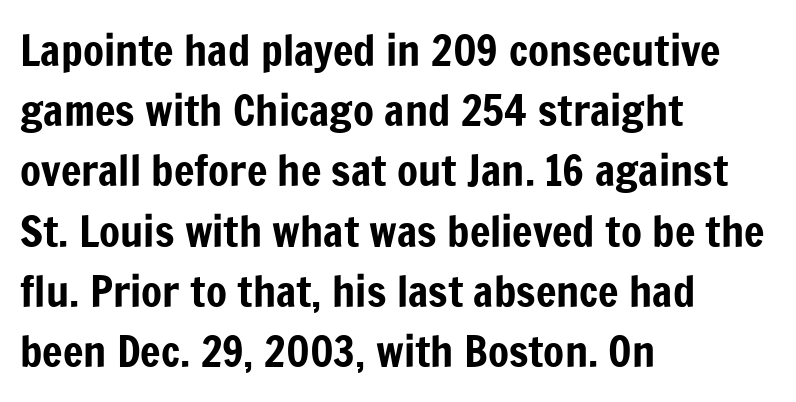
Q: Is the text italic (slanted)? A: No, it is upright.
Q: Is the typeface a serif or a sans-serif typeface? A: Sans-serif.
Q: Is the text underlined? A: No.
Q: How is the paragraph aligned? A: Left-aligned.
Q: Is the spacing between letters normal or unusually wide? A: Normal.
Q: Is the spacing between lines tight, normal or loose? A: Normal.
Q: Width (condensed, normal, or wide)? A: Condensed.
Q: Stroke contrast? A: Low.
Q: x-height? A: Medium.
Q: Monospaced? A: No.
